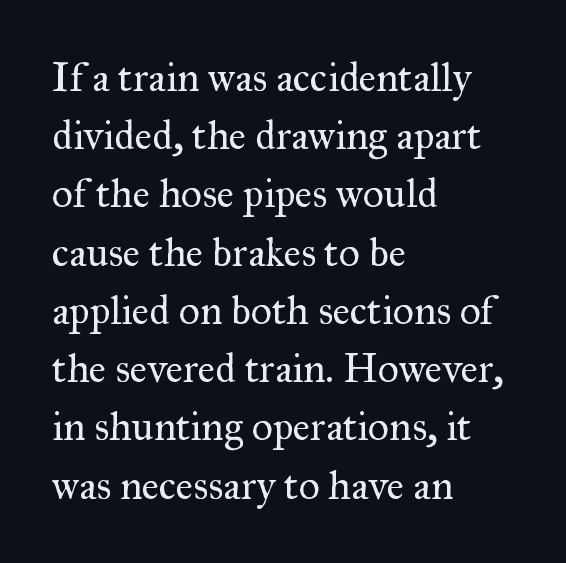
The passage shown is typed in a proportional face where columns would drift. What stands out about the letter spacing? Nothing — it is the standard amount. Which margin do the lines hug? The left one — the right edge is uneven. Baseline-to-baseline distance is the conventional proportion of letter height. Look at the bottom of the vertical strokes: they flare into serifs here.
